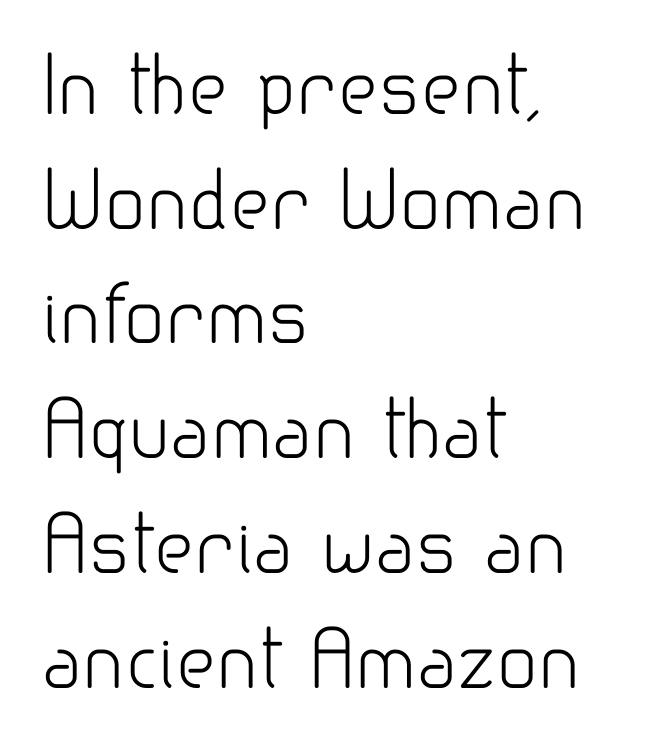
{"serif": "no", "italic": "no", "bold": "no", "weight": "light", "width": "normal", "stroke_contrast": "low", "x_height": "small", "monospaced": "no", "underline": "no", "align": "left", "line_spacing": "normal", "line_spacing_ratio": 1.49, "letter_spacing": "normal", "letter_spacing_em": 0.0, "glyph_px": 77}
